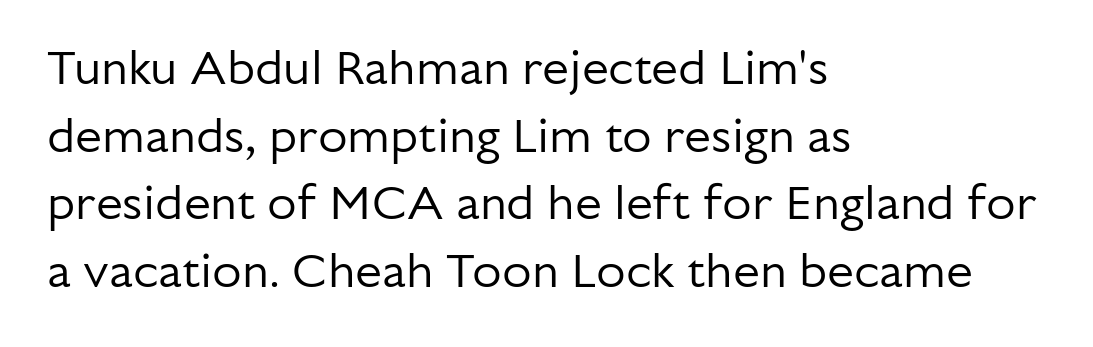
The image shows 48 px regular-weight sans-serif type, upright; set left-aligned, normal line spacing (1.41x), normal letter spacing, not underlined; low stroke contrast and a medium x-height.
